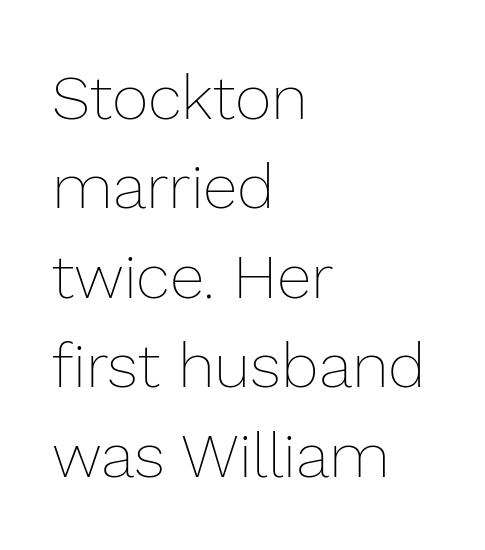
{"italic": "no", "bold": "no", "weight": "thin", "width": "normal", "stroke_contrast": "low", "x_height": "medium", "monospaced": "no", "underline": "no", "align": "left", "line_spacing": "normal", "line_spacing_ratio": 1.42, "letter_spacing": "normal", "letter_spacing_em": 0.0, "glyph_px": 63}
